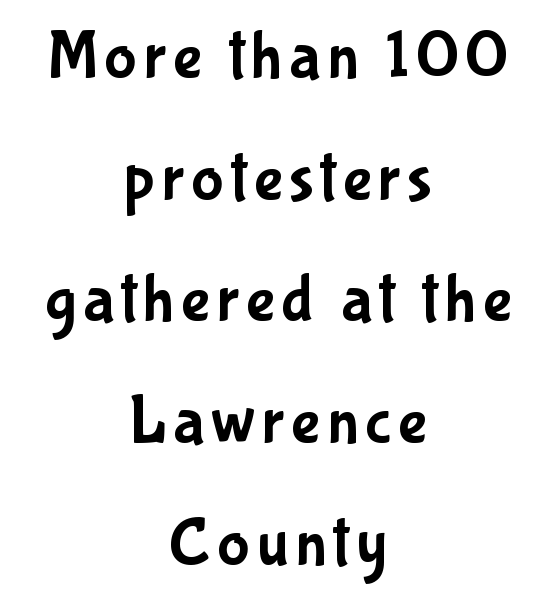
{"serif": "no", "italic": "no", "width": "condensed", "stroke_contrast": "low", "x_height": "medium", "monospaced": "no", "underline": "no", "align": "center", "line_spacing_ratio": 1.79, "glyph_px": 68}
